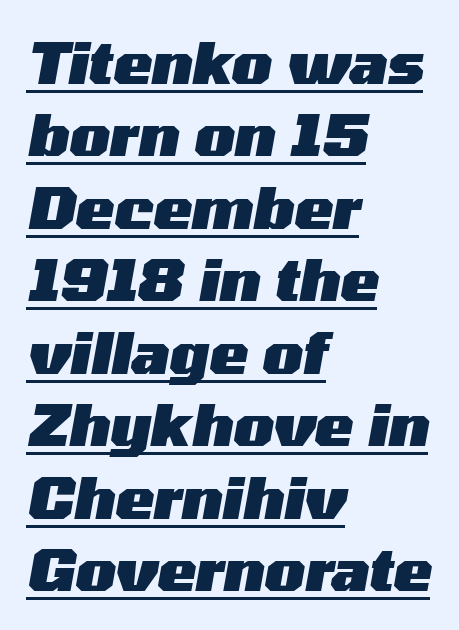
The typesetting leans heavy: a genuine bold. Character widths vary here, with narrow letters taking less room than wide ones. Tracking here is standard; glyphs follow each other at the usual distance. The sample's only ornament is a line tracing under the words. Each new line begins a customary step beneath the previous one. The paragraph has a hard left edge and a soft right edge.
